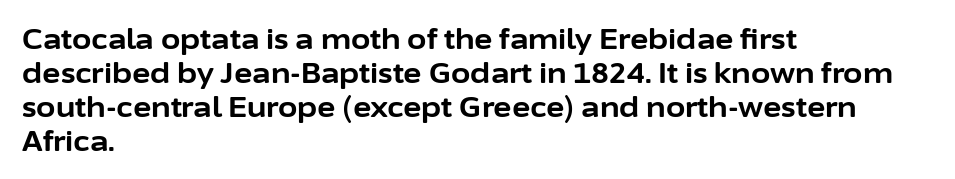
Q: Is the text bold? A: Yes.
Q: Is the text italic (slanted)? A: No, it is upright.
Q: Is the typeface a serif or a sans-serif typeface? A: Sans-serif.
Q: Is the text underlined? A: No.
Q: How is the paragraph aligned? A: Left-aligned.
Q: Is the spacing between letters normal or unusually wide? A: Normal.
Q: Width (condensed, normal, or wide)? A: Normal.
Q: Stroke contrast? A: Low.
Q: x-height? A: Medium.
Q: Monospaced? A: No.
